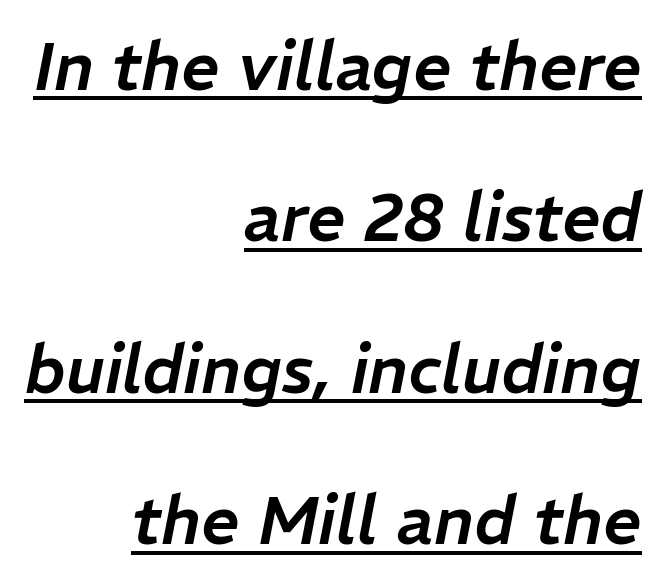
The image shows 67 px text type, italic (leaning right); set right-aligned, loose line spacing (2.26x), normal letter spacing, underlined; low stroke contrast and a medium x-height.
